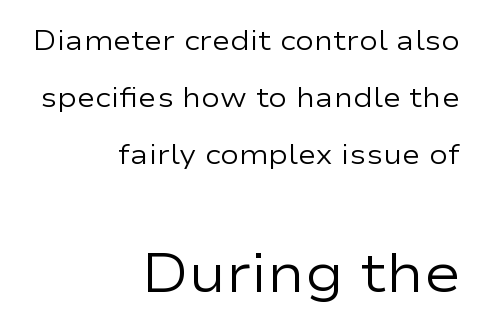
{"serif": "no", "italic": "no", "bold": "no", "weight": "regular", "width": "wide", "stroke_contrast": "low", "x_height": "medium", "monospaced": "no", "underline": "no", "align": "right", "line_spacing": "loose", "line_spacing_ratio": 2.03, "letter_spacing": "normal", "letter_spacing_em": 0.0, "larger_block": "second", "size_ratio": 1.96, "glyph_px": 55}
